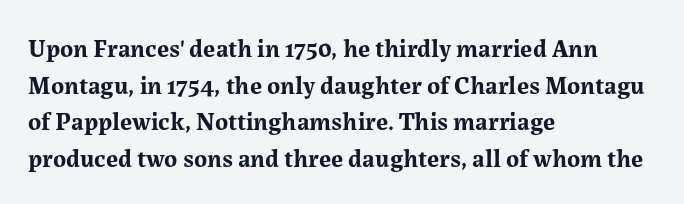
Q: Is the text bold? A: Yes.
Q: Is the text italic (slanted)? A: No, it is upright.
Q: Is the text underlined? A: No.
Q: How is the paragraph aligned? A: Left-aligned.
Q: Is the spacing between letters normal or unusually wide? A: Normal.
Q: Is the spacing between lines tight, normal or loose? A: Normal.
